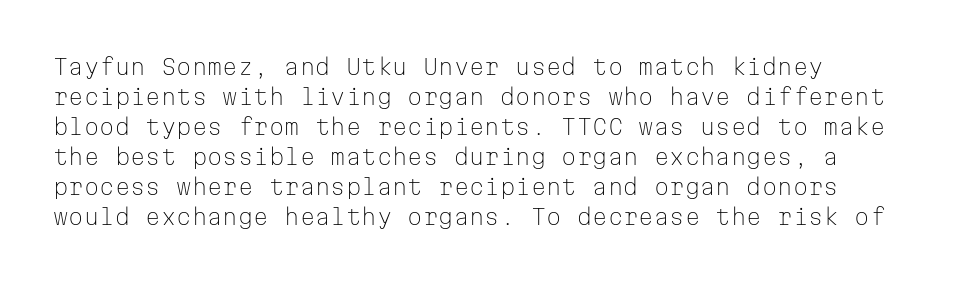
The image shows 22 px text type, upright; set normal line spacing (1.36x), normal letter spacing, not underlined.
